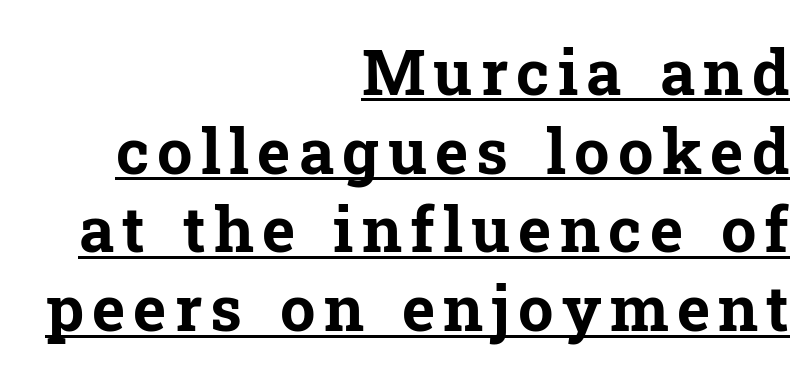
{"serif": "yes", "italic": "no", "bold": "yes", "weight": "bold", "width": "normal", "stroke_contrast": "low", "x_height": "medium", "monospaced": "no", "underline": "yes", "align": "right", "line_spacing": "normal", "line_spacing_ratio": 1.25, "glyph_px": 63}
